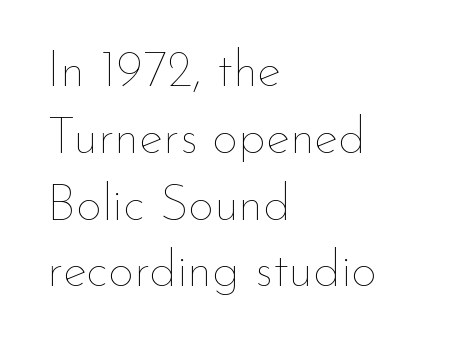
Notice how the passage keeps a crisp vertical edge on the left only. Letter spacing: default. Characters remain perfectly vertical along every line. Each stroke keeps to a modest, everyday thickness or less. Unmarked baselines from the first word to the last.
